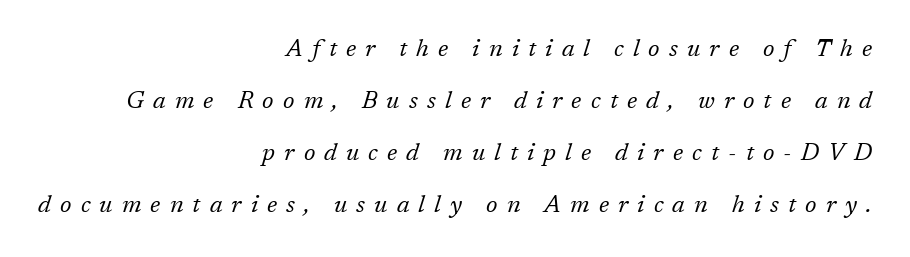
{"italic": "yes", "lean": "right", "slant_degrees": 17, "bold": "no", "underline": "no", "align": "right", "line_spacing": "loose", "line_spacing_ratio": 2.16, "letter_spacing": "wide", "letter_spacing_em": 0.38, "glyph_px": 24}
